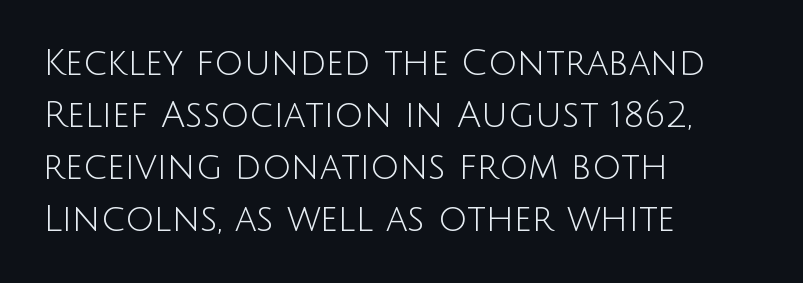
Compared with a centered layout, this one pins lines to the left instead. Spacing between characters is what you'd get straight out of the box. Each letter keeps its own natural width here, so spacing adapts to shape. Posture: upright roman. Just letters on the line, the space beneath them empty.
